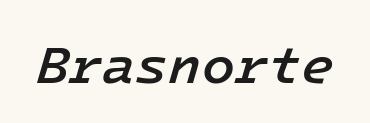
The image shows 54 px semibold type, italic (leaning right); set normal letter spacing, not underlined; low stroke contrast and a medium x-height.
